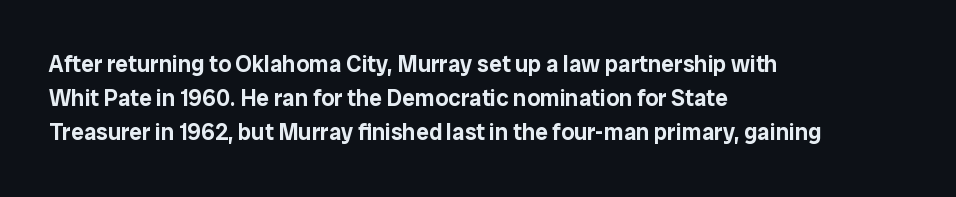
{"italic": "no", "underline": "no", "align": "left", "line_spacing": "normal", "line_spacing_ratio": 1.47, "letter_spacing": "normal", "letter_spacing_em": 0.0, "glyph_px": 23}
